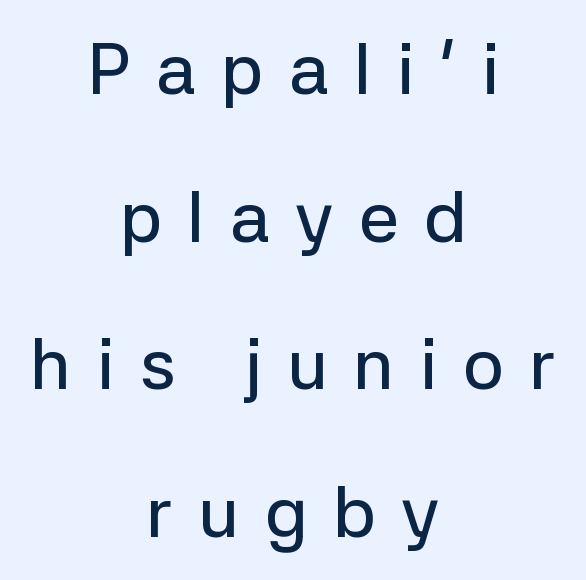
{"serif": "no", "italic": "no", "width": "normal", "stroke_contrast": "low", "x_height": "medium", "monospaced": "no", "underline": "no", "align": "center", "line_spacing": "loose", "line_spacing_ratio": 2.05, "letter_spacing": "wide", "letter_spacing_em": 0.35, "glyph_px": 72}
